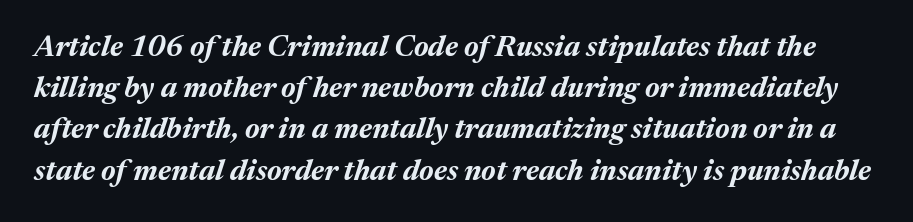
Q: Is the text bold? A: Yes.
Q: Is the text italic (slanted)? A: Yes, it leans right by about 17 degrees.
Q: Is the text underlined? A: No.
Q: Is the spacing between letters normal or unusually wide? A: Normal.
Q: Is the spacing between lines tight, normal or loose? A: Normal.
Q: Width (condensed, normal, or wide)? A: Normal.
Q: Stroke contrast? A: Medium.
Q: x-height? A: Medium.
Q: Monospaced? A: No.
